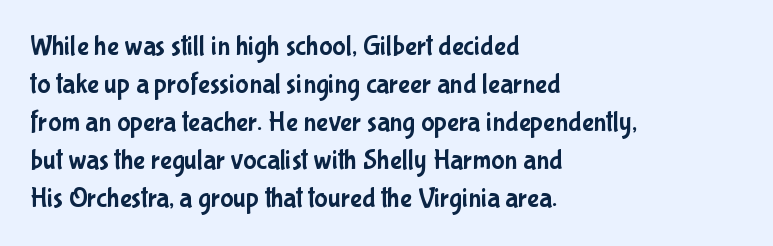
The image shows 28 px condensed sans-serif type, upright; set left-aligned, normal line spacing (1.36x), normal letter spacing, not underlined; low stroke contrast and a medium x-height.
